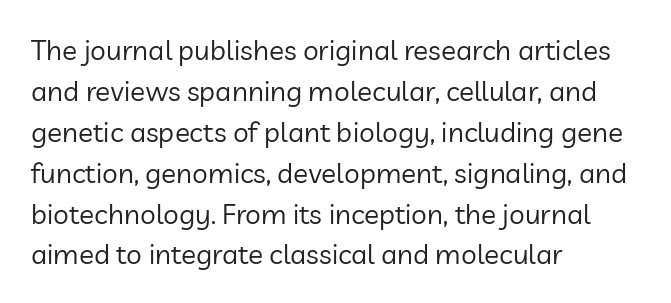
The image shows 28 px regular-weight sans-serif type, upright; set left-aligned, normal line spacing (1.46x), normal letter spacing, not underlined; low stroke contrast and a medium x-height.
